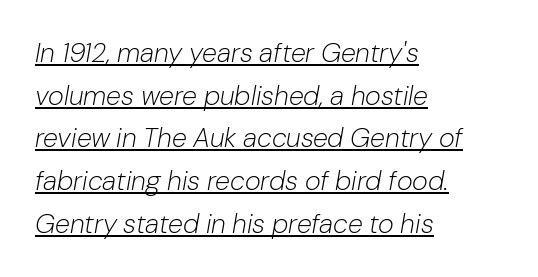
Yep, that's italic — everything's leaning. Does the leading feel generous? No, just average. Beneath each row of characters lies a ruled line. The rendering keeps characters at their native spacing. Letters have the restrained weight of plain body copy at most. Layout note: lines flush left.
